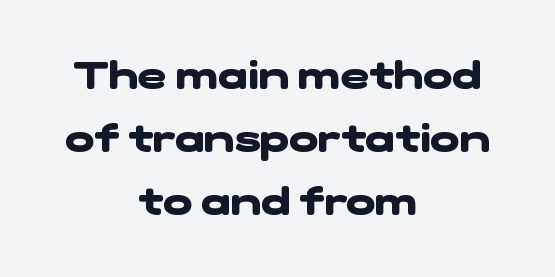
You can tell from the bare stems that sans-serif type was used. What weight is shown? A full bold with thick strokes. Typeset on center — no edge is straight. Spacing between characters is what you'd get straight out of the box. You could not count columns in this text — the font is proportionally spaced. Leading: standard.
